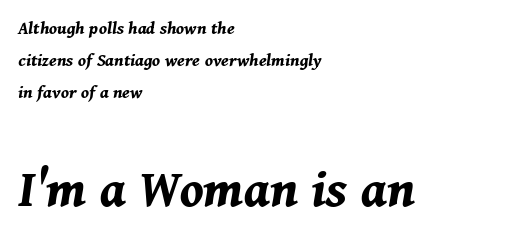
Descender tails drop into unmarked territory. The specimen reads as italic at a glance. Short and long lines alike share a common starting point at left. Spacing between characters is what you'd get straight out of the box. Which chunk is bigger? The second one — the bottom block dwarfs the top. Looks like regular typesetting: each glyph gets only the width it needs.
